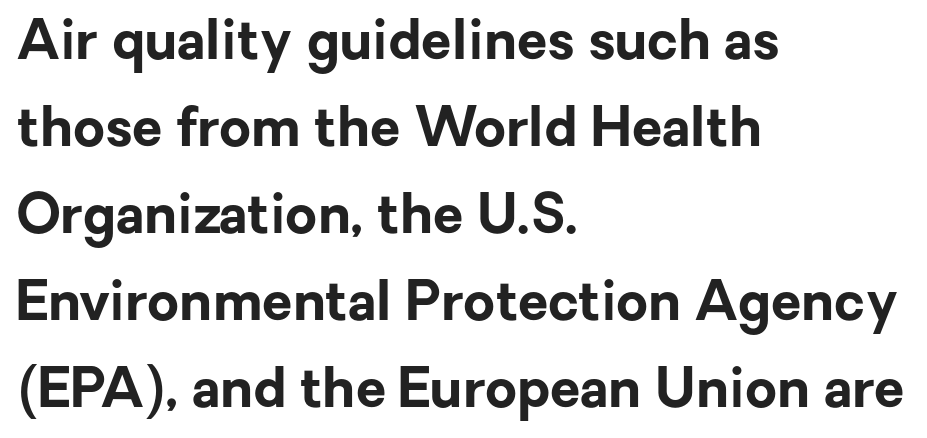
{"serif": "no", "italic": "no", "bold": "yes", "weight": "bold", "width": "normal", "stroke_contrast": "low", "x_height": "medium", "monospaced": "no", "underline": "no", "align": "left", "line_spacing": "normal", "line_spacing_ratio": 1.58, "letter_spacing": "normal", "letter_spacing_em": 0.0, "glyph_px": 55}
